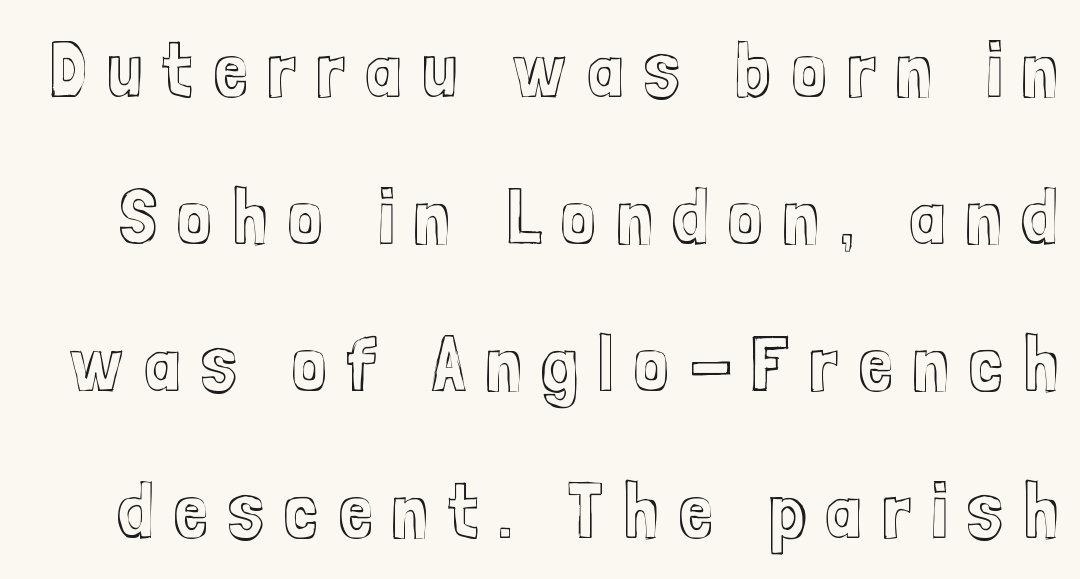
Is there any slant? The stems are plumb. Loose tracking; the words dissolve into strings of separated letters. Spacing verdict: proportional, widths tailored to each character. Type without underlining.
